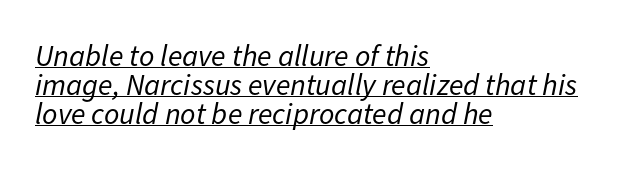
Q: Is the text bold? A: No.
Q: Is the text italic (slanted)? A: Yes, it leans right by about 11 degrees.
Q: Is the text underlined? A: Yes.
Q: How is the paragraph aligned? A: Left-aligned.
Q: Is the spacing between letters normal or unusually wide? A: Normal.
Q: Is the spacing between lines tight, normal or loose? A: Tight.
Q: Width (condensed, normal, or wide)? A: Normal.
Q: Stroke contrast? A: Low.
Q: x-height? A: Medium.
Q: Monospaced? A: No.
